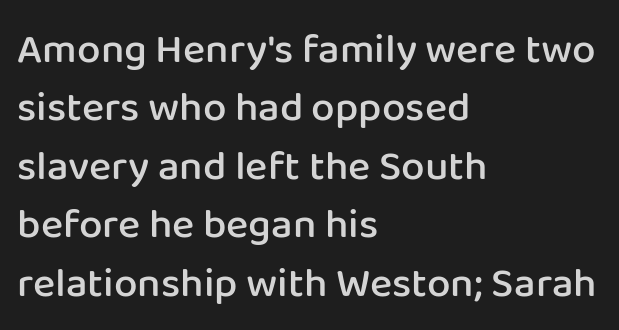
Is this a fixed-width face? No — the glyphs have proportional, varying widths. Stroke terminals: plain, sans-serif. No extra tracking has been applied to these lines. Check the space under the baseline: it is left empty.
